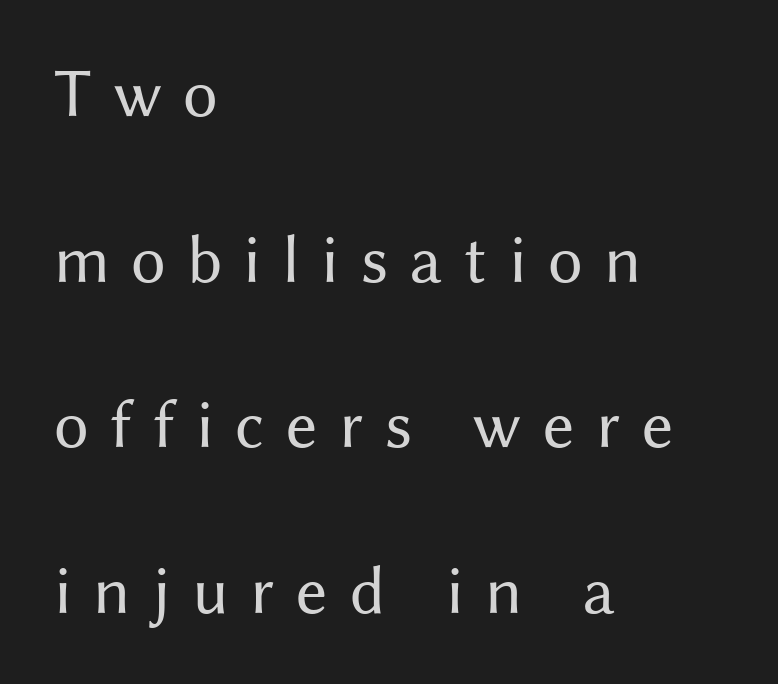
The image shows 69 px regular-weight sans-serif type, upright; set left-aligned, loose line spacing (2.4x), unusually wide letter spacing (+0.31 em), not underlined; medium stroke contrast and a medium x-height.
